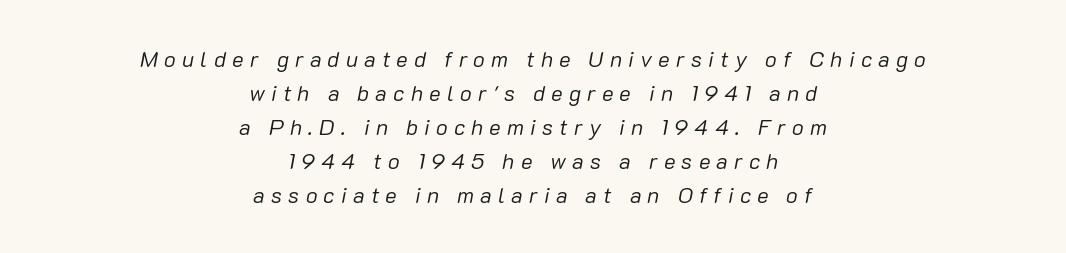
Q: Is the text bold? A: No.
Q: Is the text italic (slanted)? A: Yes, it leans right by about 10 degrees.
Q: Is the text underlined? A: No.
Q: How is the paragraph aligned? A: Centered.
Q: Is the spacing between letters normal or unusually wide? A: Unusually wide.
Q: Is the spacing between lines tight, normal or loose? A: Normal.
